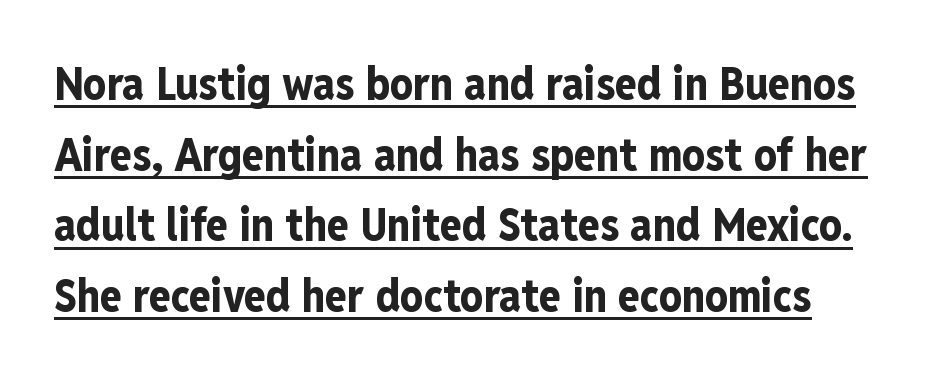
The image shows 45 px bold, condensed sans-serif type, upright; set normal line spacing (1.57x), normal letter spacing, underlined; low stroke contrast and a medium x-height.
